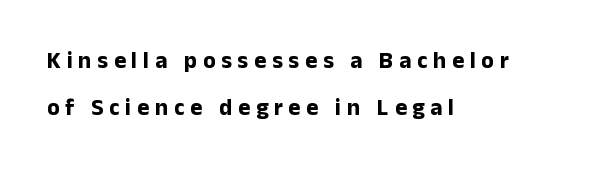
The tracking jumps out immediately: characters are airy and widely separated. This sample uses an upright cut, with every glyph sitting square on the baseline. Leftover space on each line is placed entirely after the last word. The typesetting leans heavy: a genuine bold.
